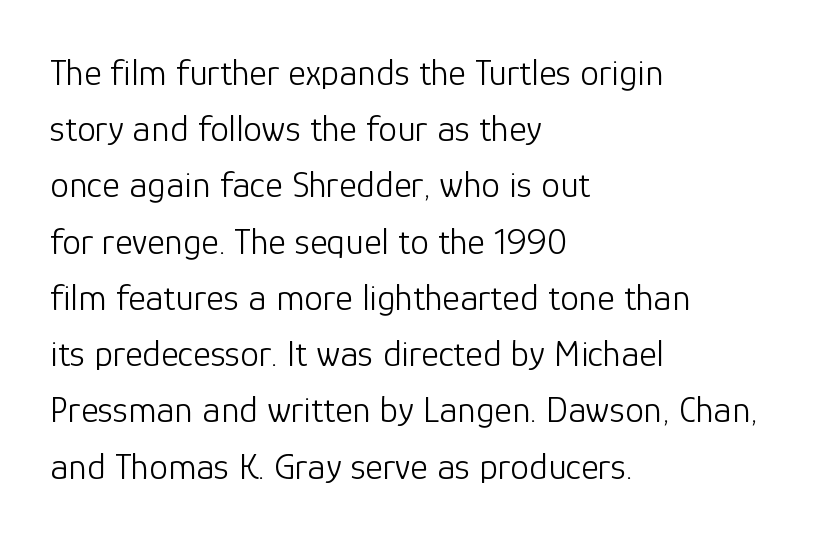
{"serif": "no", "italic": "no", "bold": "no", "weight": "light", "width": "normal", "stroke_contrast": "low", "x_height": "medium", "monospaced": "no", "underline": "no", "align": "left", "line_spacing": "normal", "line_spacing_ratio": 1.48, "letter_spacing": "normal", "letter_spacing_em": 0.0, "glyph_px": 38}
